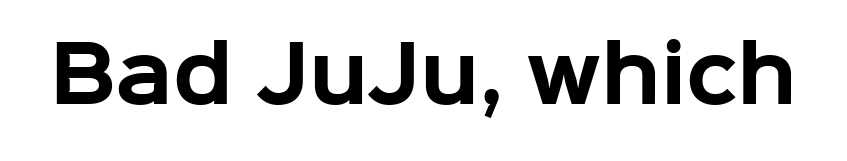
{"serif": "no", "italic": "no", "bold": "yes", "weight": "bold", "width": "normal", "stroke_contrast": "low", "x_height": "medium", "monospaced": "no", "underline": "no", "letter_spacing": "normal", "letter_spacing_em": 0.0, "glyph_px": 76}
